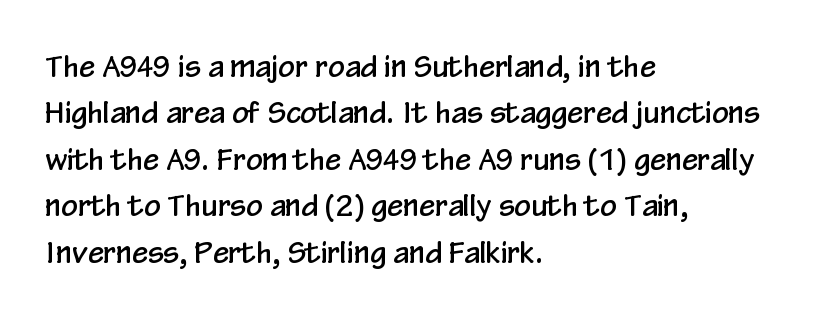
The type family on display is of the sans-serif kind. Nobody touched the tracking dial on this one. Looks like regular typesetting: each glyph gets only the width it needs. Lines of text with bare space underneath. Alignment: flush left.
